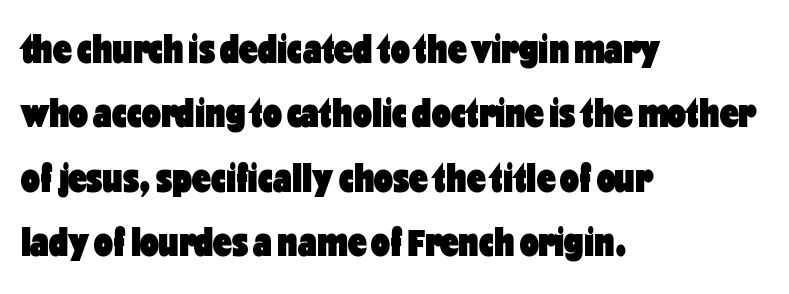
The image shows 42 px heavy, condensed sans-serif type, upright; set left-aligned, normal line spacing (1.53x), normal letter spacing, not underlined; low stroke contrast and a medium x-height.
